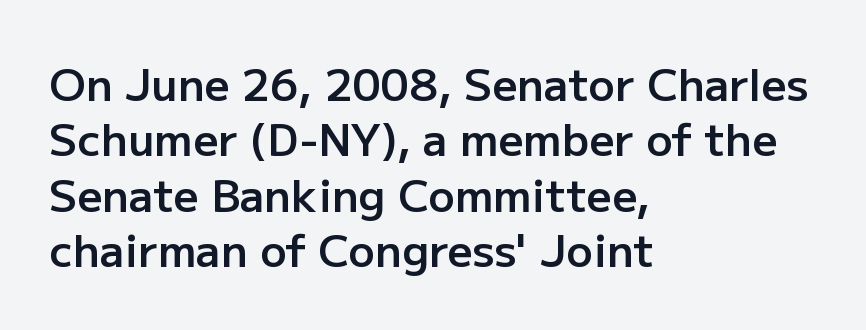
Q: Is the text bold? A: Semi-bold.
Q: Is the text italic (slanted)? A: No, it is upright.
Q: Is the typeface a serif or a sans-serif typeface? A: Sans-serif.
Q: Is the text underlined? A: No.
Q: How is the paragraph aligned? A: Left-aligned.
Q: Is the spacing between letters normal or unusually wide? A: Normal.
Q: Is the spacing between lines tight, normal or loose? A: Normal.
Q: Width (condensed, normal, or wide)? A: Normal.
Q: Stroke contrast? A: Low.
Q: x-height? A: Medium.
Q: Monospaced? A: No.
